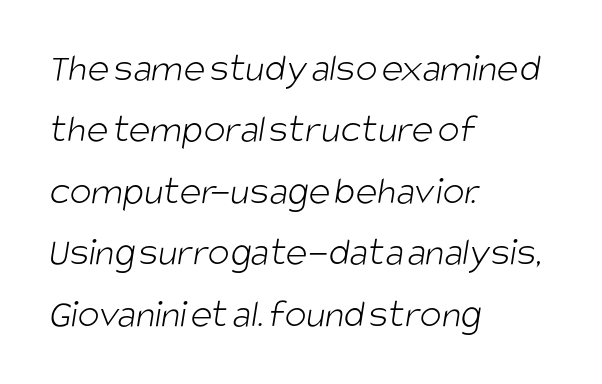
Teacher's note: observe the even left margin — that is flush-left alignment. Varying glyph widths throughout — classic text-font behaviour. This rendering employs a face without finishing strokes, i.e., a sans-serif. The glyphs are unaccompanied by any horizontal stroke below them. Standard letterfit; no display-style spreading of the glyphs.
